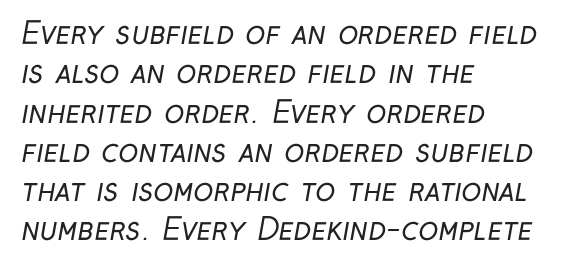
{"serif": "no", "bold": "no", "weight": "regular", "width": "condensed", "stroke_contrast": "low", "x_height": "medium", "monospaced": "no", "underline": "no", "align": "left", "line_spacing": "normal", "line_spacing_ratio": 1.31, "letter_spacing": "normal", "letter_spacing_em": 0.0, "glyph_px": 30}
